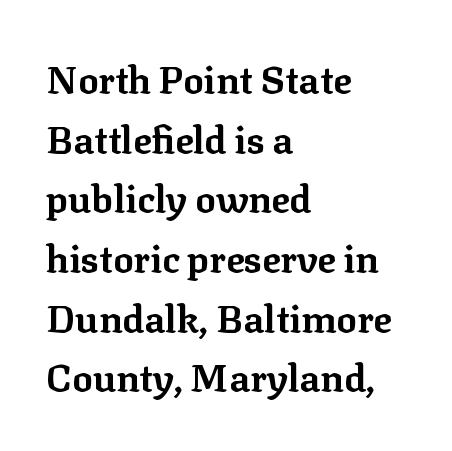
The block of text has a typical density, with ordinary space between rows. The letters advance in unequal steps, a hallmark of proportional type. Horizontal alignment here is leftward, the default for most running prose. Is the letter spacing exaggerated? No — it looks like the ordinary default. The type family on display is of the serif kind. A dark, heavy texture on the line: the type is bold.
